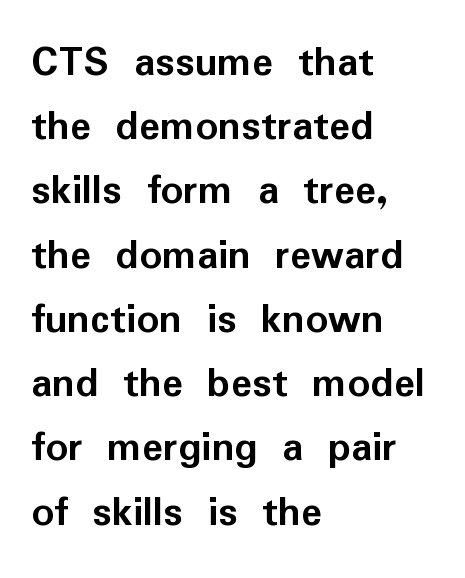
The image shows 44 px semibold sans-serif type, upright; set left-aligned, normal line spacing (1.46x), normal letter spacing, not underlined; low stroke contrast and a medium x-height.
